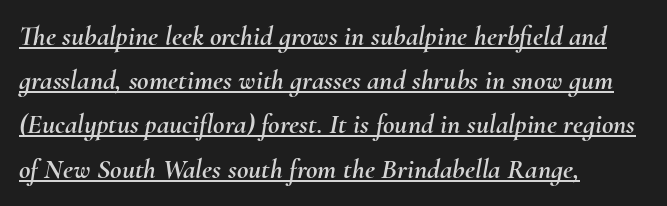
Q: Is the text italic (slanted)? A: Yes, it leans right by about 10 degrees.
Q: Is the text underlined? A: Yes.
Q: How is the paragraph aligned? A: Left-aligned.
Q: Is the spacing between letters normal or unusually wide? A: Normal.
Q: Is the spacing between lines tight, normal or loose? A: Normal.
Q: Width (condensed, normal, or wide)? A: Normal.
Q: Stroke contrast? A: Medium.
Q: x-height? A: Small.
Q: Monospaced? A: No.
